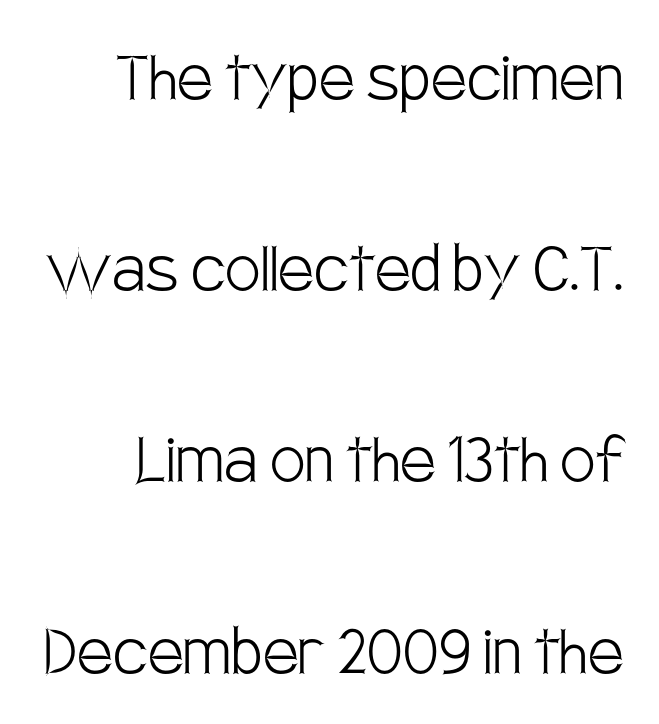
Q: Is the text bold? A: No.
Q: Is the text italic (slanted)? A: No, it is upright.
Q: Is the typeface a serif or a sans-serif typeface? A: Sans-serif.
Q: Is the text underlined? A: No.
Q: Is the spacing between letters normal or unusually wide? A: Normal.
Q: Is the spacing between lines tight, normal or loose? A: Loose.
Q: Width (condensed, normal, or wide)? A: Condensed.
Q: Stroke contrast? A: Low.
Q: x-height? A: Large.
Q: Monospaced? A: No.
